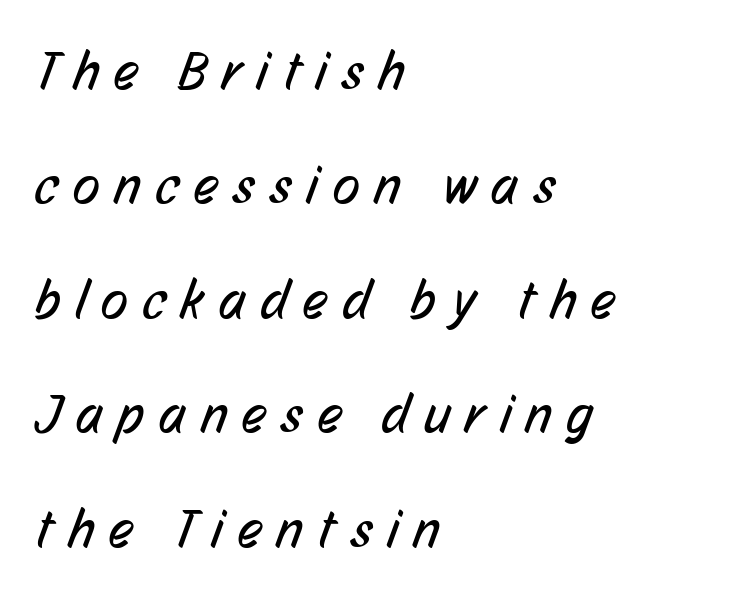
Honestly, the rows look like they've been pulled way apart. A typesetter would call this proportional, since set widths differ per character. Line beginnings align vertically; line endings do not. No feet cap the strokes, marking this as sans-serif type.
